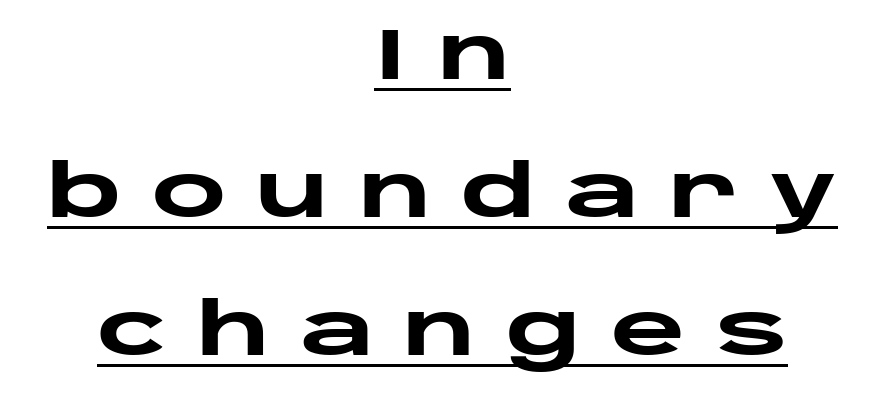
Q: Is the text bold? A: Yes.
Q: Is the text italic (slanted)? A: No, it is upright.
Q: Is the typeface a serif or a sans-serif typeface? A: Sans-serif.
Q: Is the text underlined? A: Yes.
Q: How is the paragraph aligned? A: Centered.
Q: Is the spacing between letters normal or unusually wide? A: Unusually wide.
Q: Is the spacing between lines tight, normal or loose? A: Loose.
Q: Width (condensed, normal, or wide)? A: Wide.
Q: Stroke contrast? A: Low.
Q: x-height? A: Large.
Q: Monospaced? A: No.
